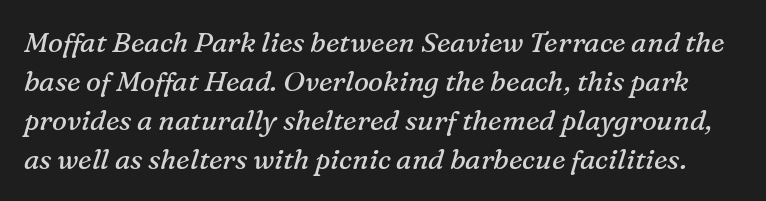
The image shows 28 px regular-weight serif type, italic (leaning right); set normal line spacing (1.39x), normal letter spacing, not underlined; medium stroke contrast and a medium x-height.
